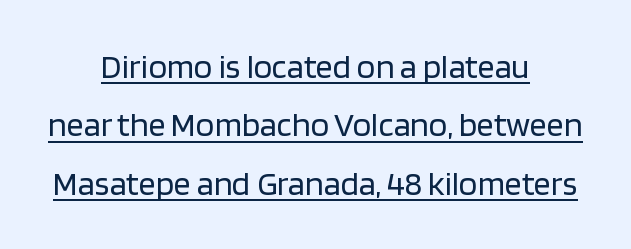
{"serif": "no", "italic": "no", "bold": "no", "weight": "regular", "width": "normal", "stroke_contrast": "low", "x_height": "large", "monospaced": "no", "underline": "yes", "align": "center", "line_spacing_ratio": 1.72, "letter_spacing": "normal", "letter_spacing_em": 0.0, "glyph_px": 34}
